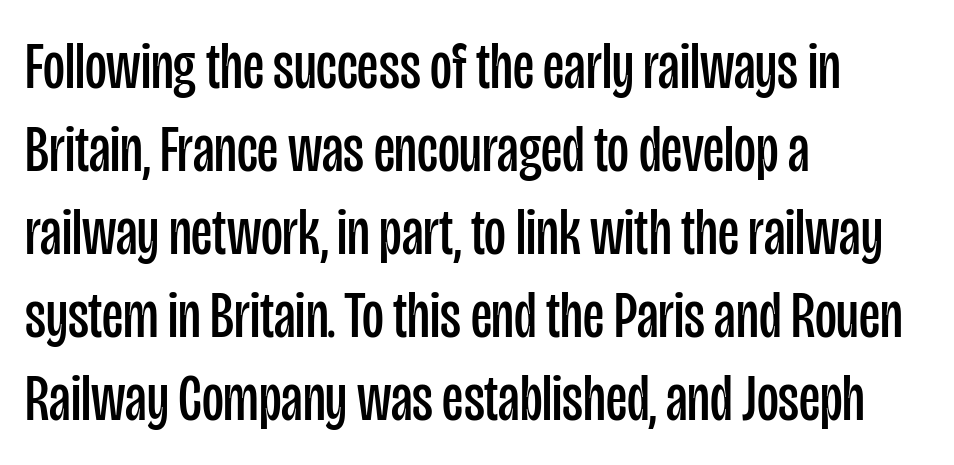
The image shows 67 px regular-weight, condensed sans-serif type, upright; set left-aligned, line spacing 1.24x, normal letter spacing, not underlined; low stroke contrast and a large x-height.
